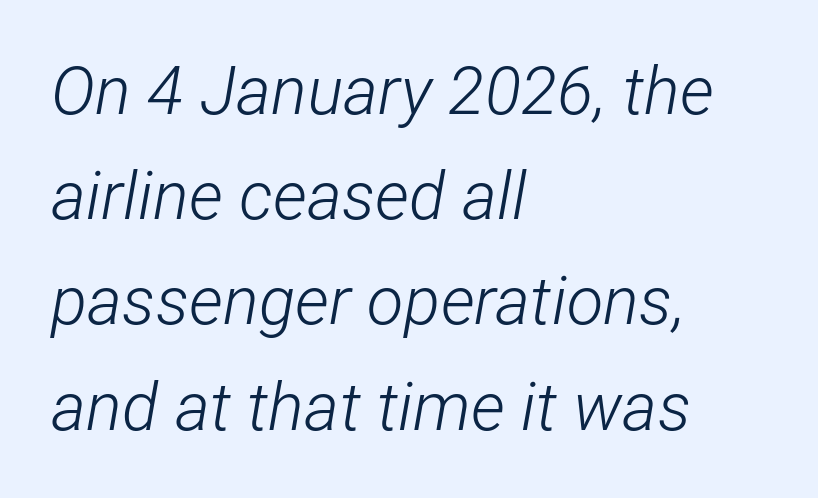
The image shows 67 px light, condensed type, italic (leaning right); set left-aligned, normal line spacing (1.57x), normal letter spacing, not underlined; low stroke contrast and a medium x-height.
